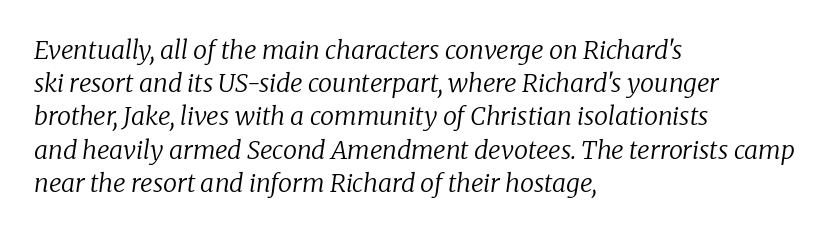
The image shows 25 px text type, italic (leaning right); set left-aligned, normal line spacing (1.33x), normal letter spacing, not underlined.
